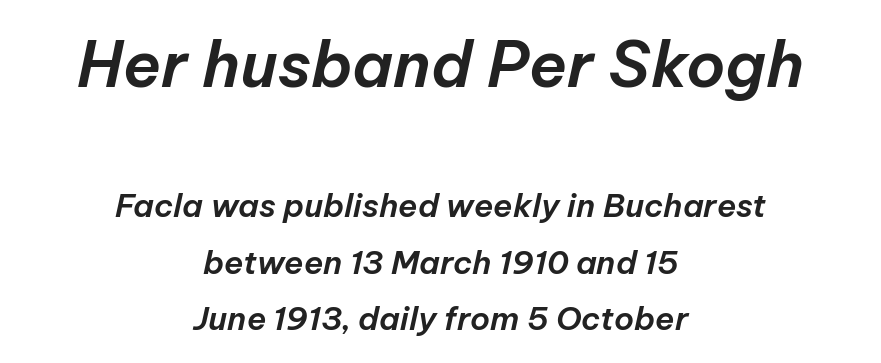
{"italic": "yes", "lean": "right", "slant_degrees": 12, "width": "normal", "stroke_contrast": "low", "x_height": "medium", "monospaced": "no", "underline": "no", "align": "center", "line_spacing_ratio": 1.76, "letter_spacing": "normal", "letter_spacing_em": 0.0, "larger_block": "first", "size_ratio": 1.97, "glyph_px": 63}
